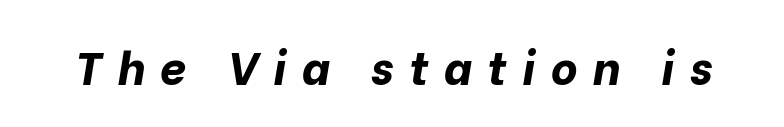
Q: Is the text bold? A: Yes.
Q: Is the text italic (slanted)? A: Yes, it leans right by about 10 degrees.
Q: Is the text underlined? A: No.
Q: Is the spacing between letters normal or unusually wide? A: Unusually wide.
Q: Width (condensed, normal, or wide)? A: Normal.
Q: Stroke contrast? A: Low.
Q: x-height? A: Medium.
Q: Monospaced? A: No.
